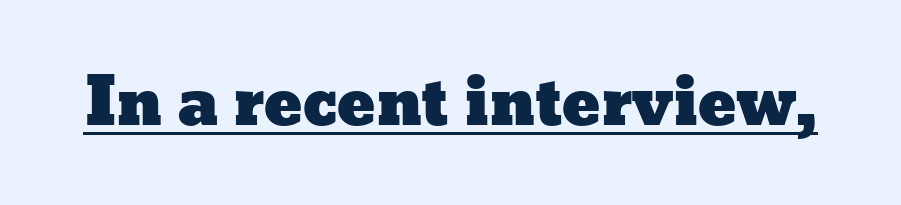
Check the space under the baseline: a stroke is drawn there. A typesetter would mark this as roman, not italic. These lines keep a tight, regular rhythm from letter to letter. The face used here is proportionally spaced, like ordinary book or web type.
